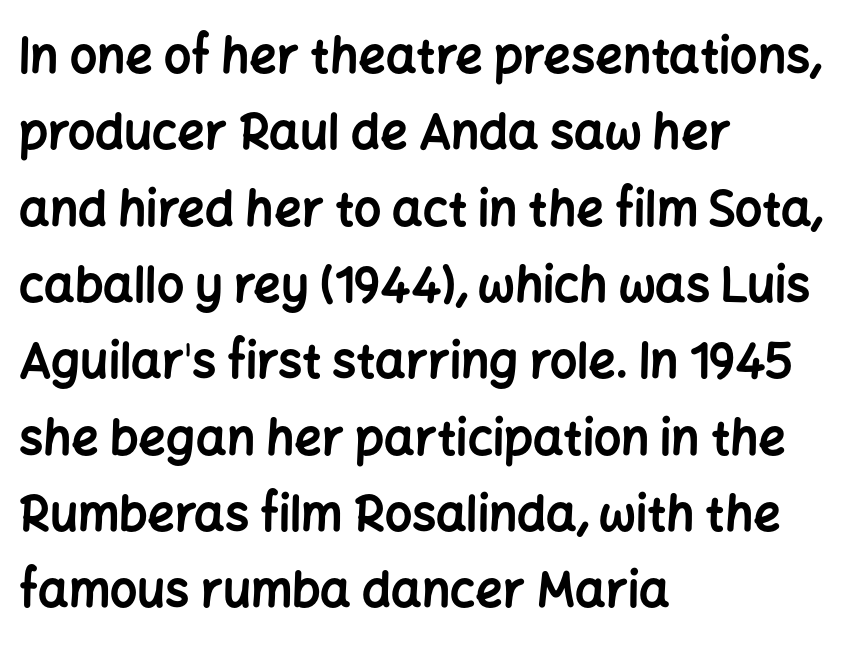
Typeset ragged right — the left edge is the straight one. Beneath every word, the page is bare. Here the designer chose a conventional face with non-uniform glyph widths. One glance says typical: line gaps are just what's usual. Summary of weight: heavy, a full bold.
